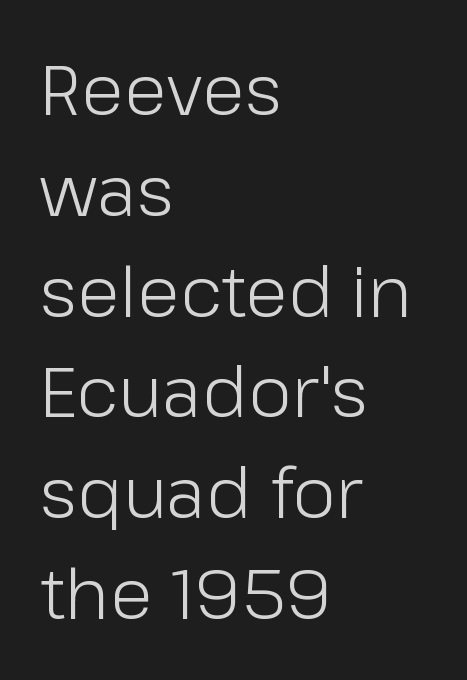
{"serif": "no", "italic": "no", "bold": "no", "weight": "light", "width": "normal", "stroke_contrast": "low", "x_height": "medium", "monospaced": "no", "underline": "no", "align": "left", "line_spacing": "normal", "line_spacing_ratio": 1.44, "letter_spacing": "normal", "letter_spacing_em": 0.0, "glyph_px": 70}
